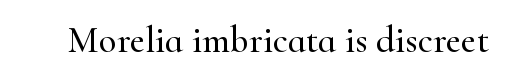
Is this a sans? No — the strokes have serifs. Italic: no, the glyphs are upright roman. Looks like regular typesetting: each glyph gets only the width it needs. The words here are not underlined. The letterforms sit shoulder to shoulder at normal distance.
